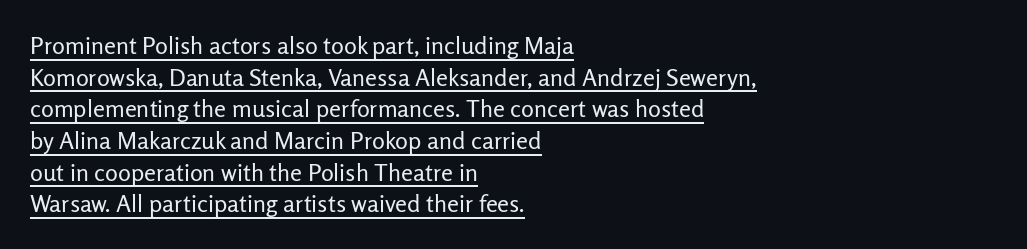
Q: Is the text bold? A: No.
Q: Is the text italic (slanted)? A: No, it is upright.
Q: Is the text underlined? A: Yes.
Q: How is the paragraph aligned? A: Left-aligned.
Q: Is the spacing between letters normal or unusually wide? A: Normal.
Q: Is the spacing between lines tight, normal or loose? A: Normal.
